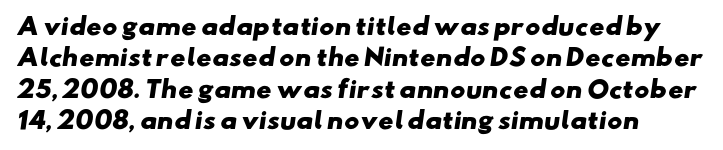
Q: Is the text bold? A: Yes.
Q: Is the text underlined? A: No.
Q: Is the spacing between letters normal or unusually wide? A: Normal.
Q: Is the spacing between lines tight, normal or loose? A: Normal.
